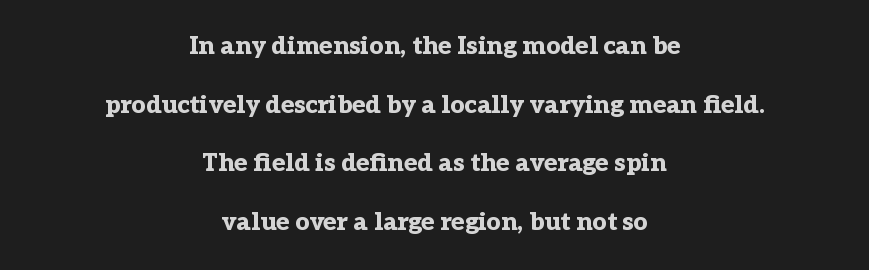
{"italic": "no", "bold": "yes", "underline": "no", "align": "center", "line_spacing": "loose", "line_spacing_ratio": 2.35, "letter_spacing": "normal", "letter_spacing_em": 0.0, "glyph_px": 25}
